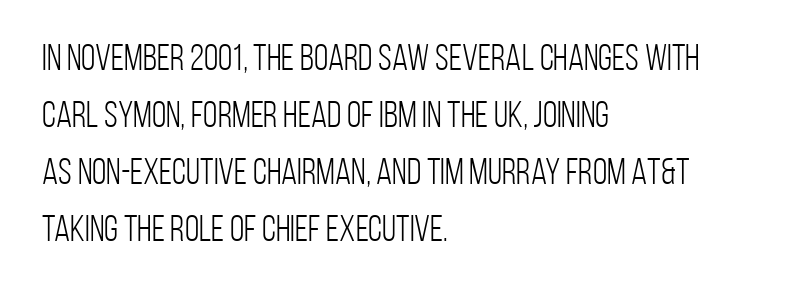
The image shows 37 px light, condensed sans-serif type, upright; set left-aligned, normal line spacing (1.54x), normal letter spacing, not underlined; low stroke contrast and a large x-height.
